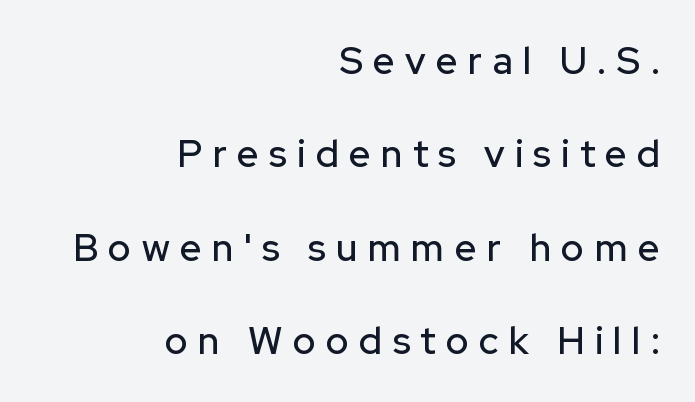
{"serif": "no", "italic": "no", "width": "normal", "stroke_contrast": "low", "x_height": "medium", "monospaced": "no", "underline": "no", "align": "right", "line_spacing": "loose", "line_spacing_ratio": 2.46, "letter_spacing": "wide", "letter_spacing_em": 0.27, "glyph_px": 38}
